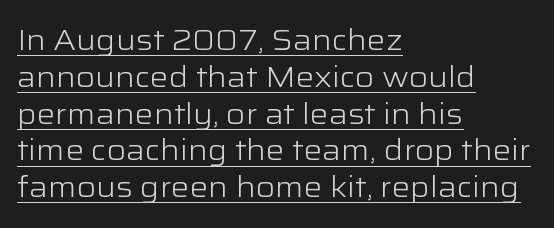
The passage shown is underscored from start to finish. A classic flush-left, rag-right setting is used for this passage. Does the lettering tilt? It doesn't — this is upright. Think of a printed novel: that variable character pitch is what you see here.
